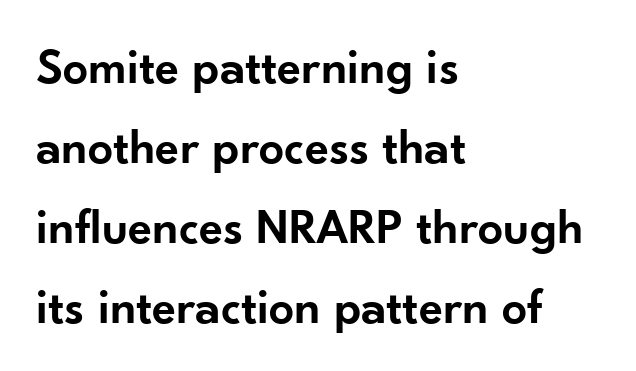
{"serif": "no", "italic": "no", "bold": "semi", "weight": "semibold", "width": "normal", "stroke_contrast": "low", "x_height": "small", "monospaced": "no", "underline": "no", "align": "left", "line_spacing": "normal", "line_spacing_ratio": 1.6, "letter_spacing": "normal", "letter_spacing_em": 0.0, "glyph_px": 50}
